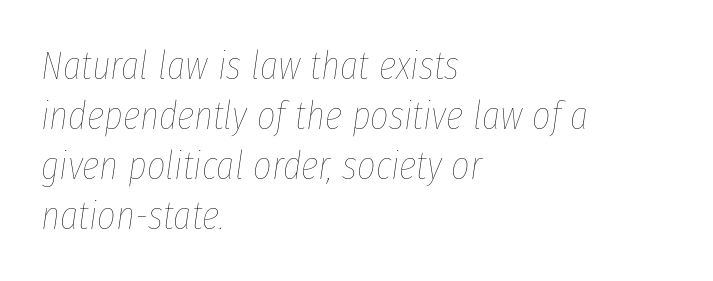
{"italic": "yes", "lean": "right", "slant_degrees": 8, "bold": "no", "weight": "thin", "width": "condensed", "stroke_contrast": "low", "x_height": "medium", "monospaced": "no", "underline": "no", "align": "left", "line_spacing": "normal", "line_spacing_ratio": 1.25, "letter_spacing": "normal", "letter_spacing_em": 0.0, "glyph_px": 40}
